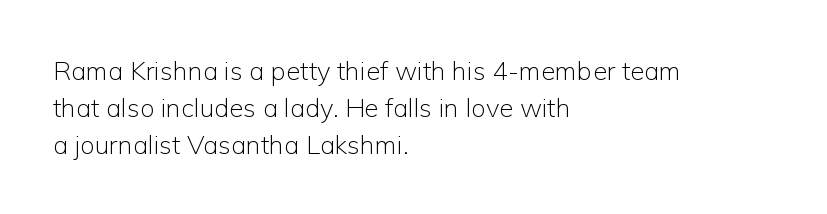
The image shows 26 px text type, upright; set left-aligned, normal line spacing (1.42x), normal letter spacing, not underlined.
